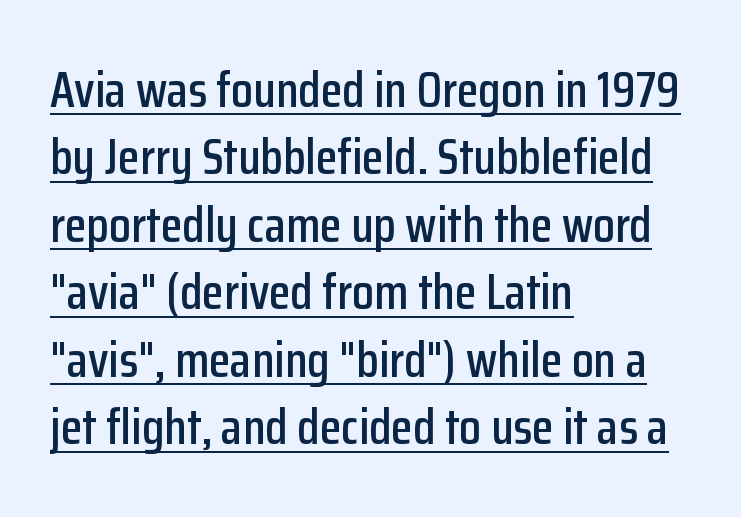
The image shows 50 px condensed sans-serif type, upright; set left-aligned, normal line spacing (1.35x), normal letter spacing, underlined; low stroke contrast and a medium x-height.
